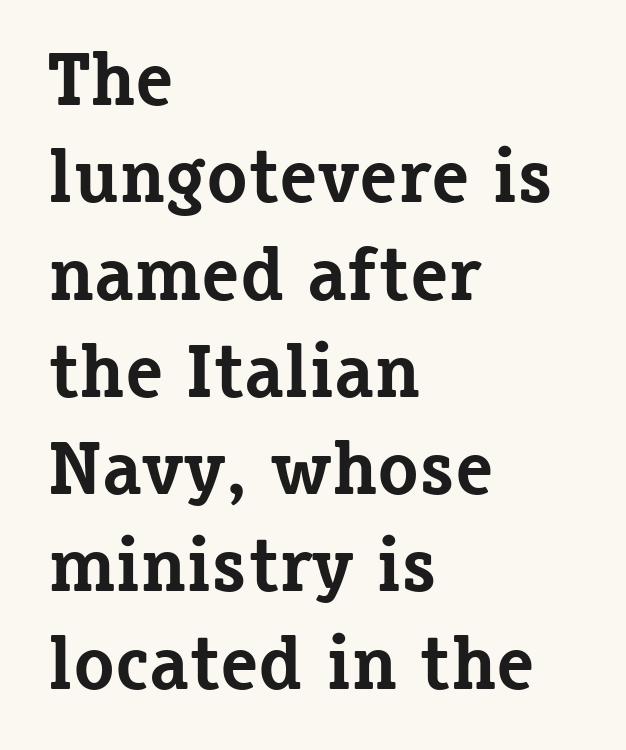
Designer's note — italics off, roman on. The vertical gap from one line to the next is medium. The type family on display is of the serif kind. Is the type bold? Yes — the strokes are clearly thick and heavy. Character widths vary here, with narrow letters taking less room than wide ones.
